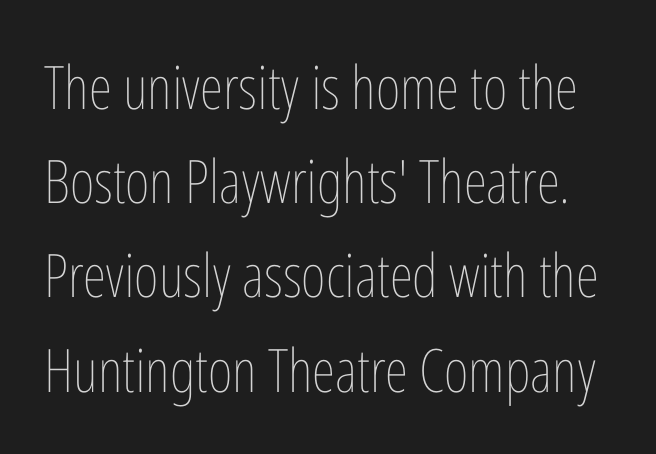
{"italic": "no", "bold": "no", "weight": "thin", "width": "condensed", "stroke_contrast": "low", "x_height": "medium", "monospaced": "no", "underline": "no", "line_spacing": "normal", "line_spacing_ratio": 1.57, "letter_spacing": "normal", "letter_spacing_em": 0.0, "glyph_px": 60}
